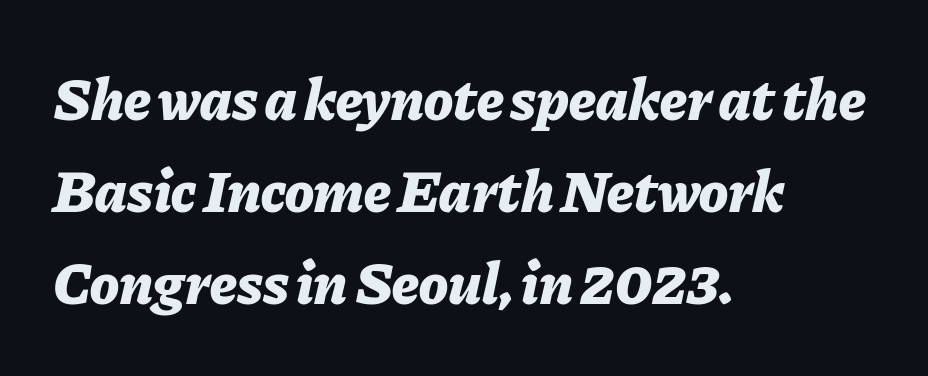
{"italic": "yes", "lean": "right", "slant_degrees": 11, "bold": "yes", "weight": "bold", "width": "normal", "stroke_contrast": "low", "x_height": "medium", "monospaced": "no", "underline": "no", "align": "left", "line_spacing": "normal", "line_spacing_ratio": 1.53, "letter_spacing": "normal", "letter_spacing_em": 0.0, "glyph_px": 60}
